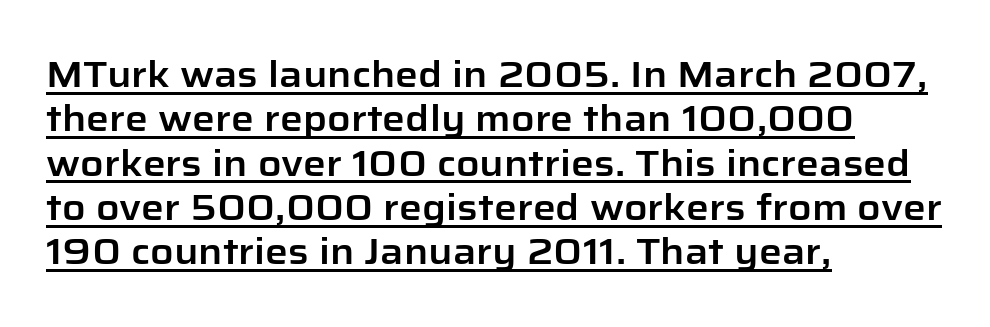
The gaps between neighbouring characters are ordinary and unremarkable. Looks like regular typesetting: each glyph gets only the width it needs. The specimen includes a rule beneath the text block's lines. This rendering employs a face without finishing strokes, i.e., a sans-serif.
